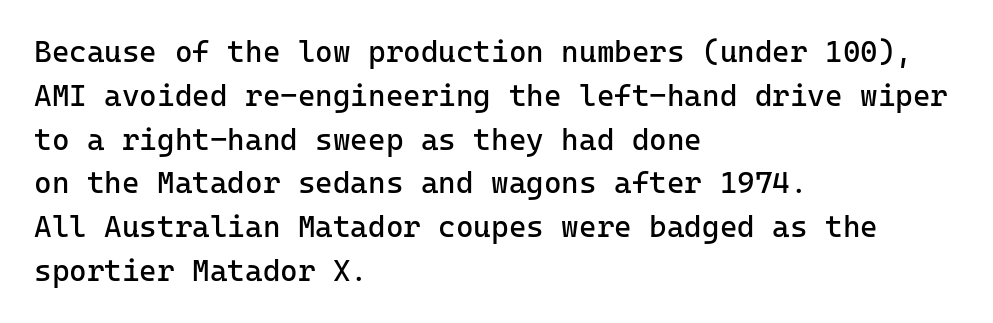
{"serif": "no", "italic": "no", "bold": "no", "weight": "regular", "width": "normal", "stroke_contrast": "low", "x_height": "medium", "monospaced": "yes", "underline": "no", "align": "left", "line_spacing": "normal", "line_spacing_ratio": 1.46, "letter_spacing": "normal", "letter_spacing_em": 0.0, "glyph_px": 30}
